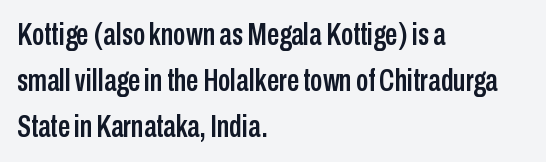
The image shows 31 px condensed sans-serif type, upright; set left-aligned, normal line spacing (1.49x), normal letter spacing, not underlined; low stroke contrast and a medium x-height.
